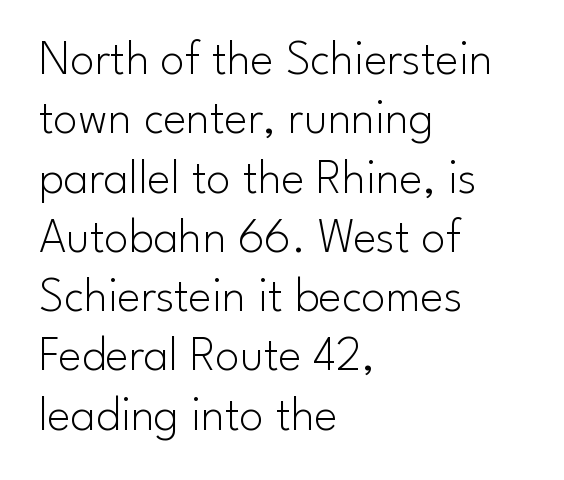
{"serif": "no", "italic": "no", "bold": "no", "weight": "light", "width": "normal", "stroke_contrast": "low", "x_height": "small", "monospaced": "no", "underline": "no", "align": "left", "line_spacing_ratio": 1.21, "letter_spacing": "normal", "letter_spacing_em": 0.0, "glyph_px": 49}
